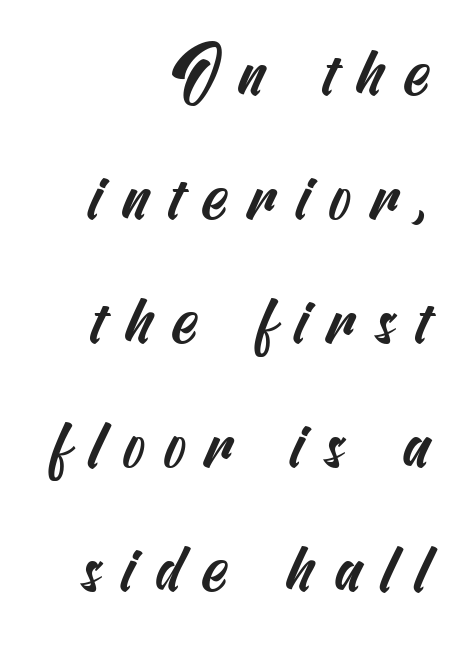
Note: no serifs on the glyphs. Clear beneath every line of the passage. The lines in this sample share a right terminus and differ only in where they begin. Here the glyphs are tracked loosely, breaking word shapes into spaced letters.
